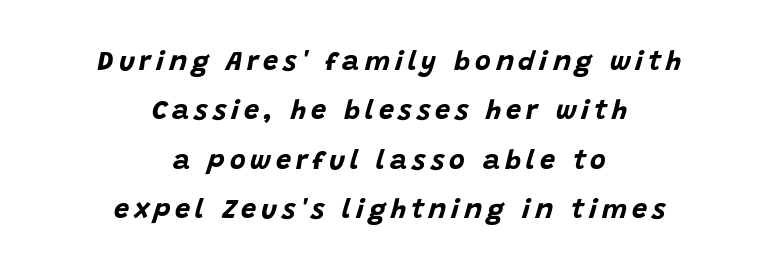
{"italic": "yes", "lean": "right", "slant_degrees": 15, "bold": "yes", "underline": "no", "align": "center", "line_spacing_ratio": 1.83, "glyph_px": 27}
